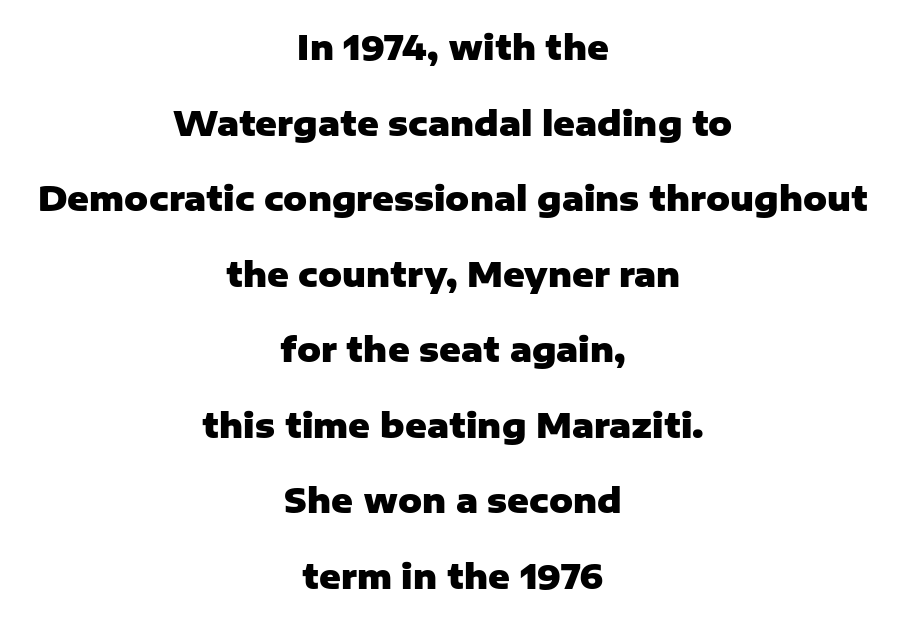
This is roman type, the default non-slanted kind. No extra tracking has been applied to these lines. Letterform terminals end flat and unadorned throughout the passage. Both edges are ragged and mirror each other, which tells us the setting is centered. Heavy-handed strokes throughout: this text is bold. The designer dialed line spacing up above the default.
